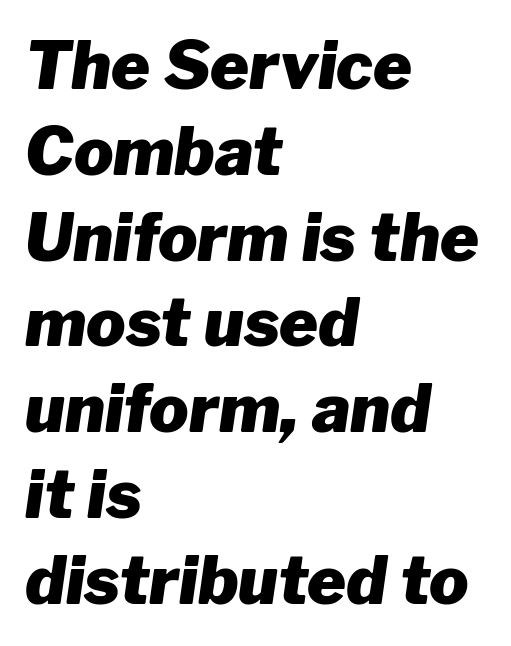
The image shows 66 px heavy type, italic (leaning right); set left-aligned, normal line spacing (1.3x), normal letter spacing, not underlined; low stroke contrast and a medium x-height.
